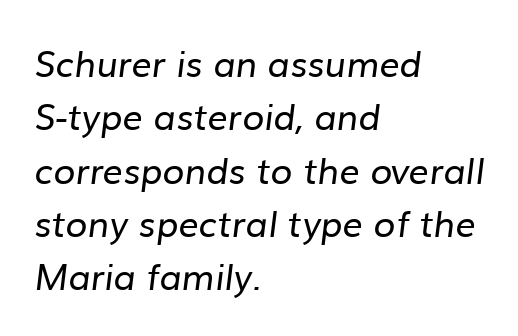
Q: Is the text bold? A: No.
Q: Is the typeface a serif or a sans-serif typeface? A: Sans-serif.
Q: Is the text underlined? A: No.
Q: How is the paragraph aligned? A: Left-aligned.
Q: Is the spacing between letters normal or unusually wide? A: Normal.
Q: Is the spacing between lines tight, normal or loose? A: Normal.
Q: Width (condensed, normal, or wide)? A: Normal.
Q: Stroke contrast? A: Low.
Q: x-height? A: Medium.
Q: Monospaced? A: No.
